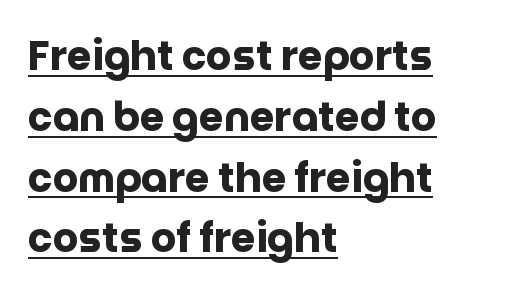
Thick stems and heavy bowls — unmistakably bold. Honestly, the underline is the first thing you notice here. In terms of leading, this rendering sits right in the middle. Unlike a traditional serif, this face leaves its strokes unadorned. Glyph-to-glyph distance matches everyday printed text.
